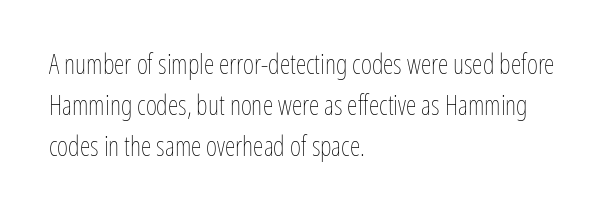
The image shows 27 px text type, upright; set left-aligned, normal line spacing (1.51x), normal letter spacing, not underlined.
